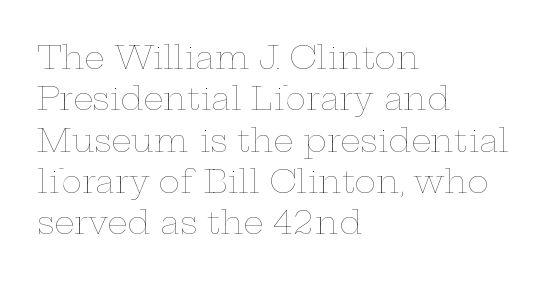
The image shows 32 px thin, wide type, upright; set left-aligned, normal line spacing (1.29x), normal letter spacing, not underlined; low stroke contrast and a medium x-height.
